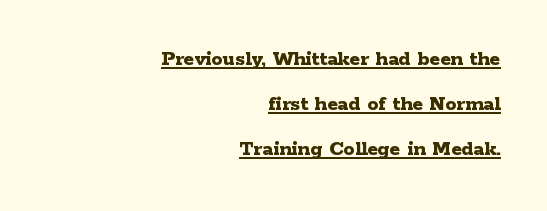
The image shows 22 px bold type, upright; set right-aligned, loose line spacing (2.05x), normal letter spacing, underlined.
